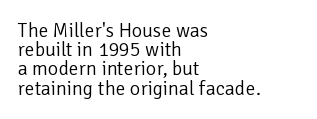
The image shows 20 px text type, upright; set left-aligned, tight line spacing (0.96x), normal letter spacing, not underlined.
